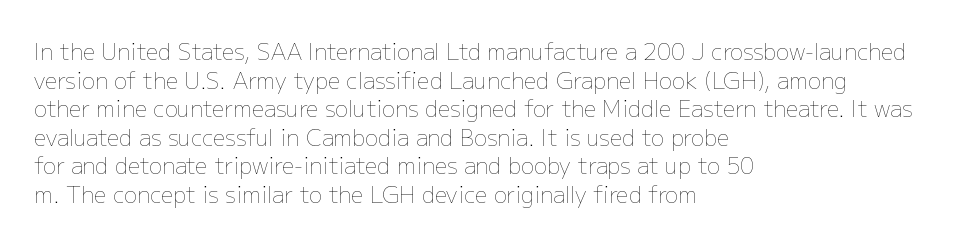
Check the space under the baseline: it is left empty. Characters follow at the spacing the type designer built in. These glyphs show unthickened strokes, regular width or finer. This is the regular roman posture of the typeface. A typesetter would call this leading conventional body-copy spacing. The compositor pushed each line to the left boundary.
